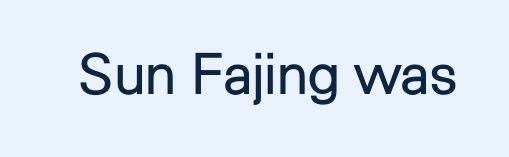
Q: Is the text bold? A: No.
Q: Is the text italic (slanted)? A: No, it is upright.
Q: Is the typeface a serif or a sans-serif typeface? A: Sans-serif.
Q: Is the text underlined? A: No.
Q: Is the spacing between letters normal or unusually wide? A: Normal.
Q: Width (condensed, normal, or wide)? A: Normal.
Q: Stroke contrast? A: Low.
Q: x-height? A: Medium.
Q: Monospaced? A: No.
